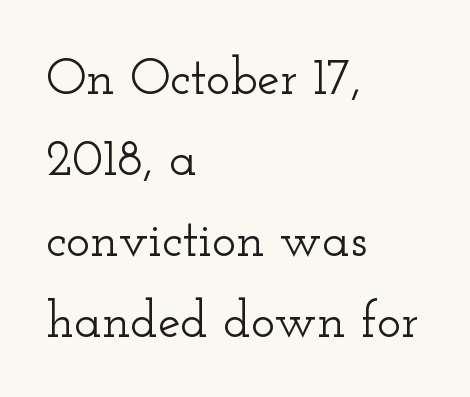
The image shows 51 px wide serif type, upright; set left-aligned, normal line spacing (1.59x), normal letter spacing, not underlined; low stroke contrast and a small x-height.
